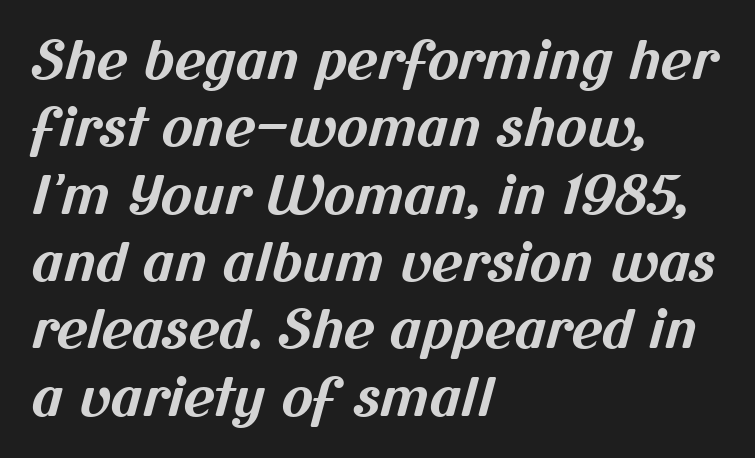
Vertical spacing — default. What stands out about the letter spacing? Nothing — it is the standard amount. These lines stack with their left ends in a neat column. Only glyphs here, with clear space below each row.
